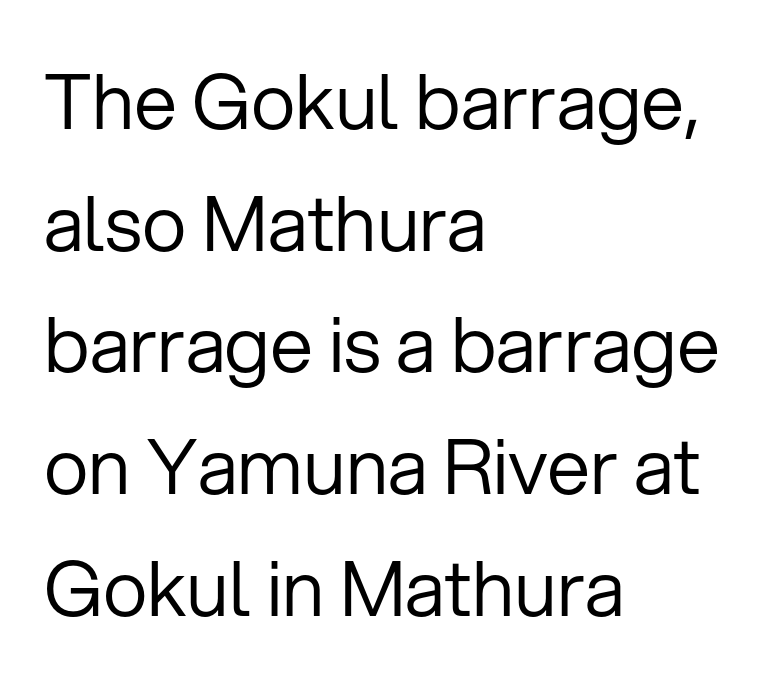
The letters stand straight up with perfectly vertical stems. The block of text has a typical density, with ordinary space between rows. Letterform terminals end flat and unadorned throughout the passage. Is the type heavy? It reads as light-to-regular instead. The line texture is even and compact thanks to regular tracking. The gap between lines stays unmarked.
